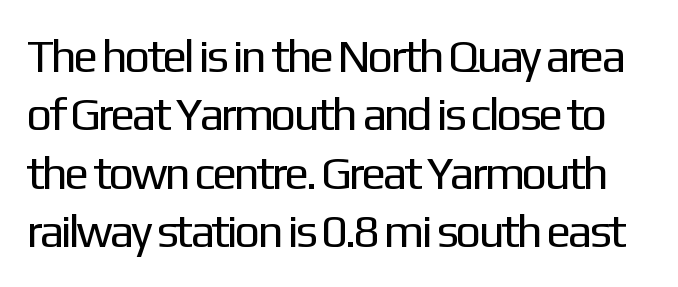
Q: Is the text bold? A: No.
Q: Is the text italic (slanted)? A: No, it is upright.
Q: Is the typeface a serif or a sans-serif typeface? A: Sans-serif.
Q: Is the text underlined? A: No.
Q: Is the spacing between letters normal or unusually wide? A: Normal.
Q: Is the spacing between lines tight, normal or loose? A: Normal.
Q: Width (condensed, normal, or wide)? A: Normal.
Q: Stroke contrast? A: Low.
Q: x-height? A: Medium.
Q: Monospaced? A: No.
